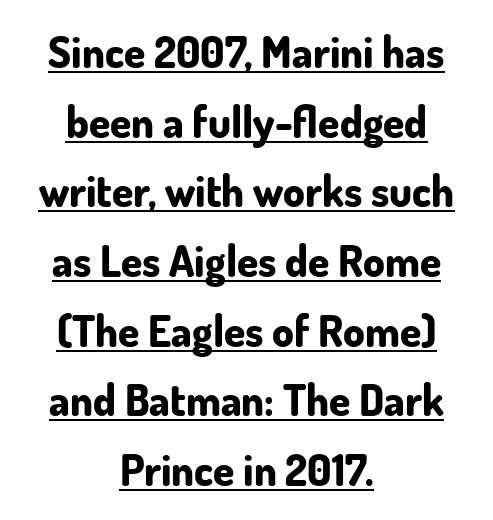
{"serif": "no", "italic": "no", "bold": "yes", "weight": "bold", "width": "normal", "stroke_contrast": "low", "x_height": "small", "monospaced": "no", "underline": "yes", "align": "center", "line_spacing": "normal", "line_spacing_ratio": 1.62, "letter_spacing": "normal", "letter_spacing_em": 0.0, "glyph_px": 43}
